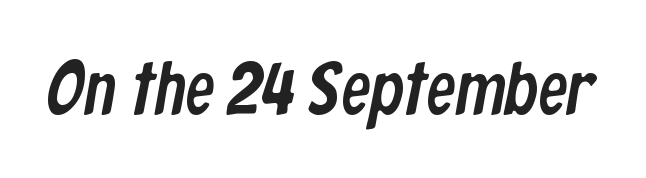
The image shows 74 px condensed sans-serif type; set normal letter spacing, not underlined; low stroke contrast and a medium x-height.
